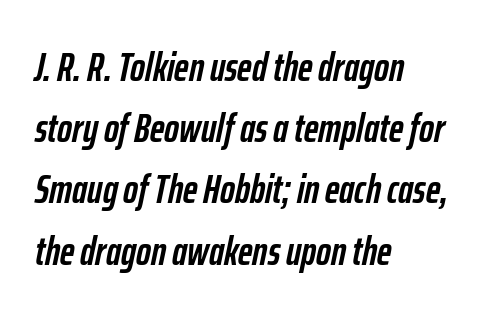
Q: Is the text bold? A: Yes.
Q: Is the text italic (slanted)? A: Yes, it leans right by about 12 degrees.
Q: Is the text underlined? A: No.
Q: How is the paragraph aligned? A: Left-aligned.
Q: Is the spacing between letters normal or unusually wide? A: Normal.
Q: Is the spacing between lines tight, normal or loose? A: Normal.
Q: Width (condensed, normal, or wide)? A: Condensed.
Q: Stroke contrast? A: Low.
Q: x-height? A: Medium.
Q: Monospaced? A: No.
